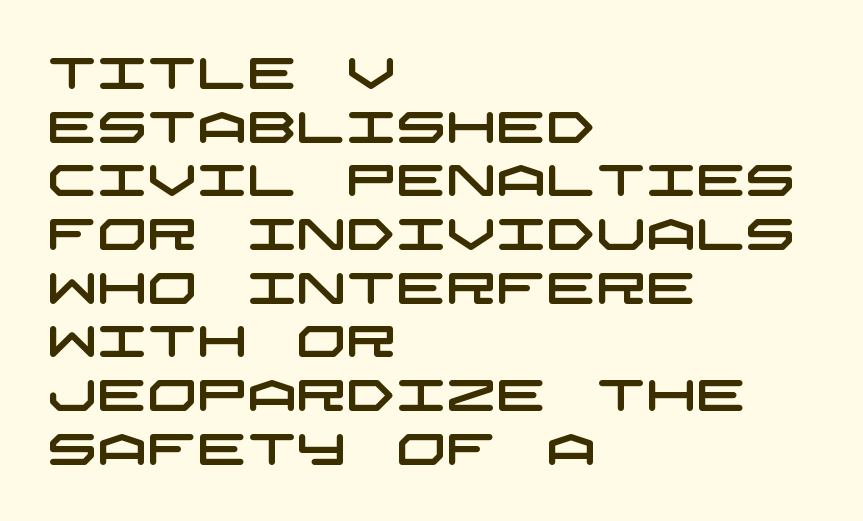
The passage is arranged the way most books set body copy — flush left. Serifs: no, the terminals of the letterforms are clean. The space beneath each line is pristine and unruled. What stands out about the letter spacing? Nothing — it is the standard amount.
